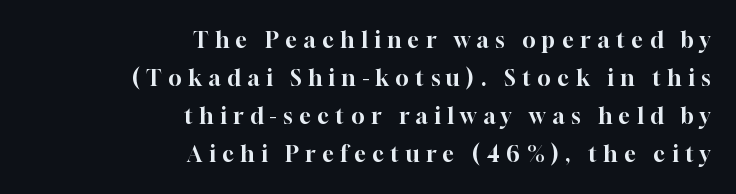
The tracking jumps out immediately: characters are airy and widely separated. The axis of the letterforms is exactly vertical. The rendering anchors every line to the right-hand side. Plain, unruled lines of type.
